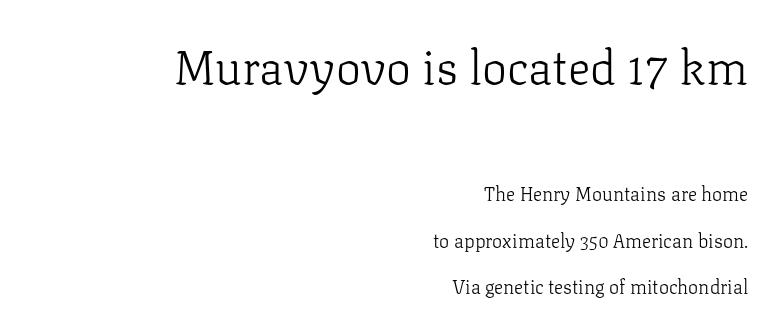
{"serif": "yes", "italic": "no", "bold": "no", "weight": "light", "width": "normal", "stroke_contrast": "low", "x_height": "medium", "monospaced": "no", "underline": "no", "align": "right", "line_spacing": "loose", "line_spacing_ratio": 2.44, "letter_spacing": "normal", "letter_spacing_em": 0.0, "larger_block": "first", "size_ratio": 2.47, "glyph_px": 47}
